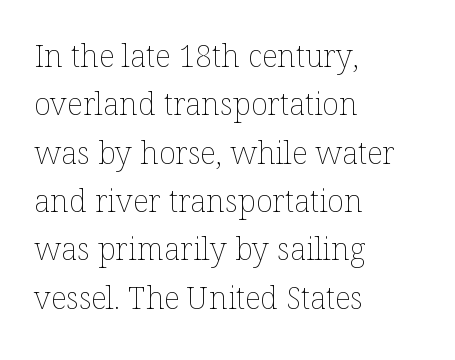
The image shows 31 px thin type, upright; set left-aligned, normal line spacing (1.56x), normal letter spacing, not underlined; low stroke contrast and a medium x-height.
